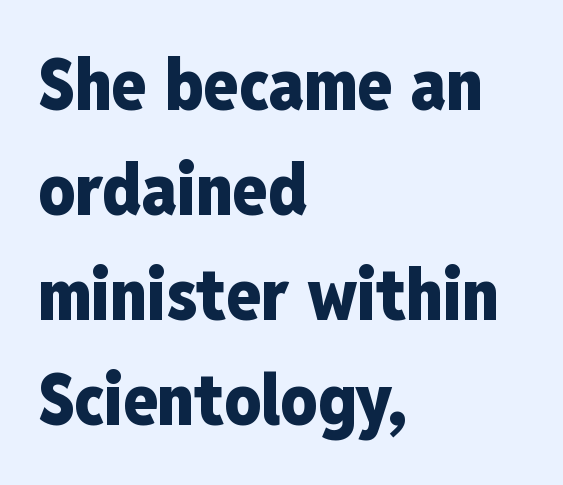
{"serif": "no", "italic": "no", "bold": "yes", "weight": "heavy", "width": "condensed", "stroke_contrast": "low", "x_height": "medium", "monospaced": "no", "underline": "no", "align": "left", "line_spacing": "normal", "line_spacing_ratio": 1.48, "letter_spacing": "normal", "letter_spacing_em": 0.0, "glyph_px": 71}
